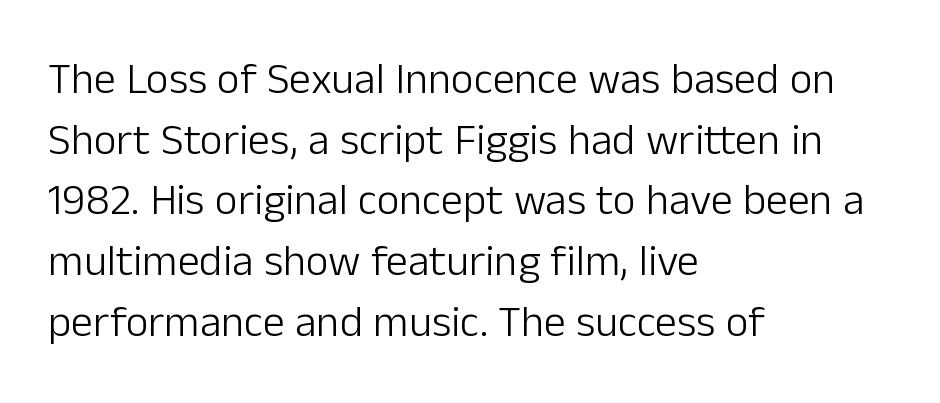
Q: Is the text bold? A: No.
Q: Is the text italic (slanted)? A: No, it is upright.
Q: Is the typeface a serif or a sans-serif typeface? A: Sans-serif.
Q: Is the text underlined? A: No.
Q: How is the paragraph aligned? A: Left-aligned.
Q: Is the spacing between letters normal or unusually wide? A: Normal.
Q: Is the spacing between lines tight, normal or loose? A: Normal.
Q: Width (condensed, normal, or wide)? A: Normal.
Q: Stroke contrast? A: Low.
Q: x-height? A: Medium.
Q: Monospaced? A: No.
